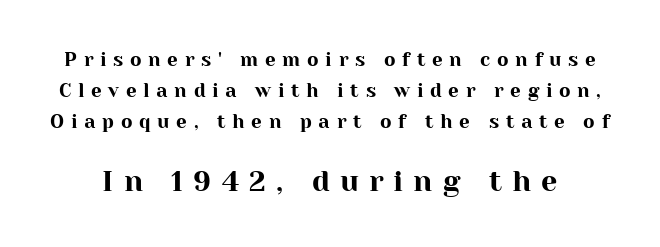
{"serif": "yes", "italic": "no", "width": "normal", "stroke_contrast": "high", "x_height": "medium", "monospaced": "no", "underline": "no", "line_spacing": "normal", "line_spacing_ratio": 1.63, "letter_spacing": "wide", "letter_spacing_em": 0.35, "larger_block": "second", "size_ratio": 1.53, "glyph_px": 29}
